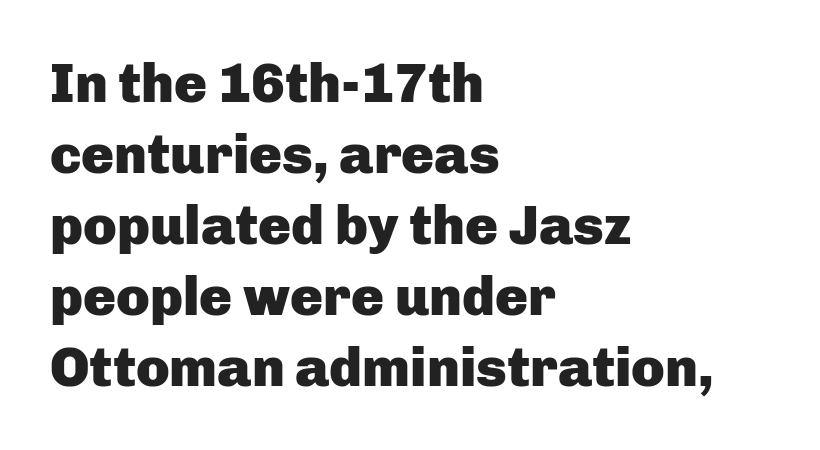
{"serif": "no", "italic": "no", "bold": "yes", "weight": "heavy", "width": "normal", "stroke_contrast": "low", "x_height": "medium", "monospaced": "no", "underline": "no", "align": "left", "line_spacing": "normal", "line_spacing_ratio": 1.29, "letter_spacing": "normal", "letter_spacing_em": 0.0, "glyph_px": 55}
